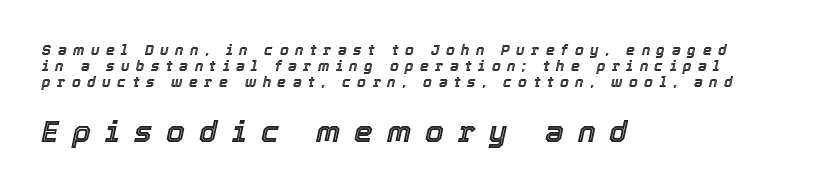
The image shows 30 px text type, italic (leaning right); set left-aligned, line spacing 1.16x, unusually wide letter spacing (+0.47 em), not underlined; the second (bottom) block is 2.14x larger; a medium x-height.
